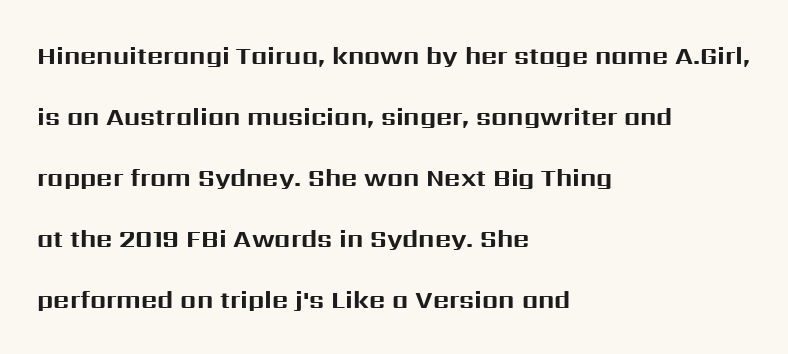
The image shows 25 px bold type, upright; set left-aligned, loose line spacing (2.44x), normal letter spacing, not underlined.
